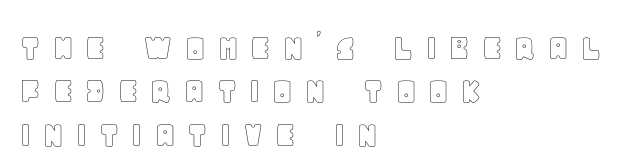
{"italic": "no", "width": "normal", "x_height": "large", "monospaced": "no", "underline": "no", "align": "left", "line_spacing": "tight", "line_spacing_ratio": 1.11, "letter_spacing": "wide", "letter_spacing_em": 0.26, "glyph_px": 39}
